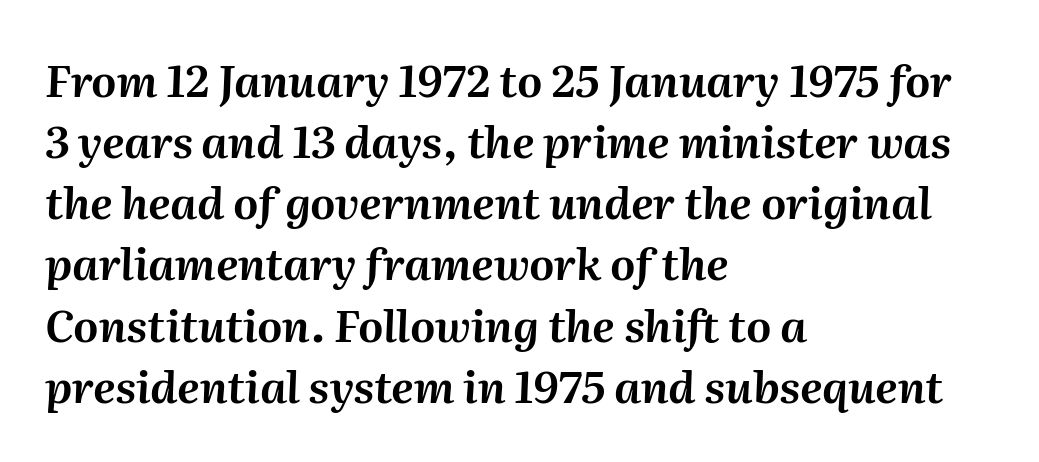
Would a proofreader flag this as italicized? Yes. Proportional: the letters do not fall into vertical columns. The rendering uses a moderate line-height, typical for paragraphs. Nobody drew a line under any word here. The rendering anchors every line to the left-hand side.
